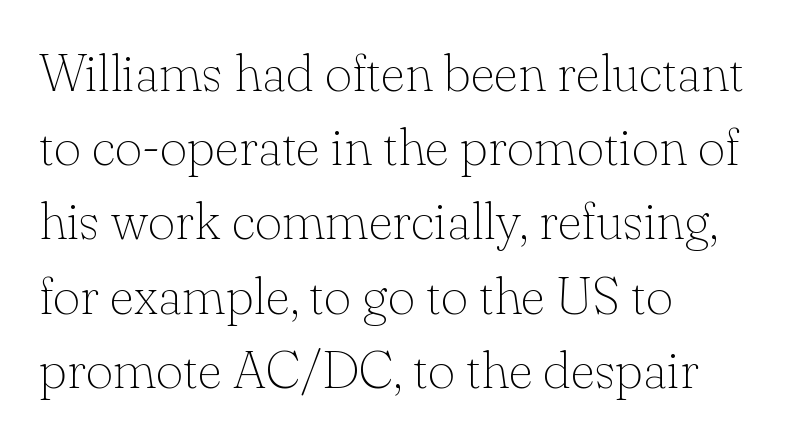
{"serif": "yes", "italic": "no", "bold": "no", "weight": "thin", "width": "normal", "stroke_contrast": "low", "x_height": "small", "monospaced": "no", "underline": "no", "align": "left", "line_spacing": "normal", "line_spacing_ratio": 1.4, "letter_spacing": "normal", "letter_spacing_em": 0.0, "glyph_px": 53}
